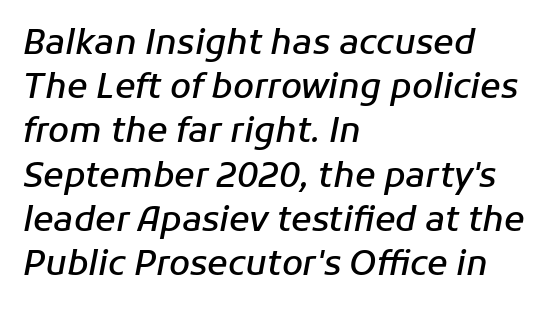
Alignment: flush left. Lines of text with bare space underneath. The type is set solid horizontally, with unmodified tracking. The typesetting leans somewhat heavy: a semibold. Does the leading feel generous? No, just average.
